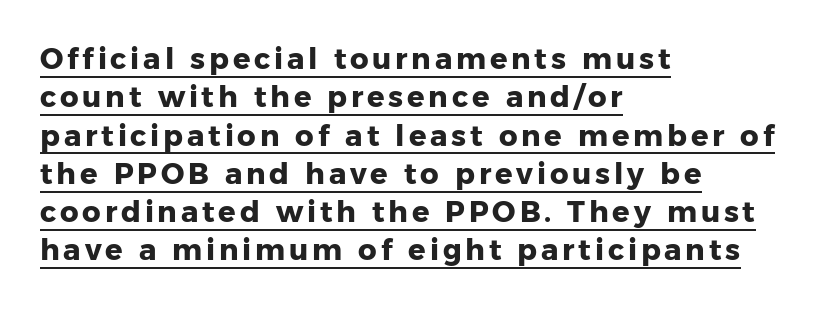
The text was rendered using a sans face with plain stroke endings. The face used here has the dense, thick strokes of a bold. The glyphs are accompanied by a horizontal stroke just below them. Each line starts at the same left margin while the right side varies.
